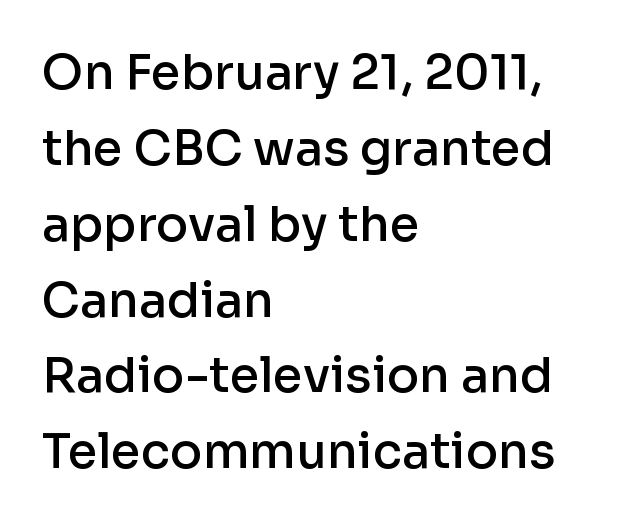
Q: Is the text bold? A: Semi-bold.
Q: Is the text italic (slanted)? A: No, it is upright.
Q: Is the typeface a serif or a sans-serif typeface? A: Sans-serif.
Q: Is the text underlined? A: No.
Q: How is the paragraph aligned? A: Left-aligned.
Q: Is the spacing between letters normal or unusually wide? A: Normal.
Q: Is the spacing between lines tight, normal or loose? A: Normal.
Q: Width (condensed, normal, or wide)? A: Normal.
Q: Stroke contrast? A: Low.
Q: x-height? A: Medium.
Q: Monospaced? A: No.
